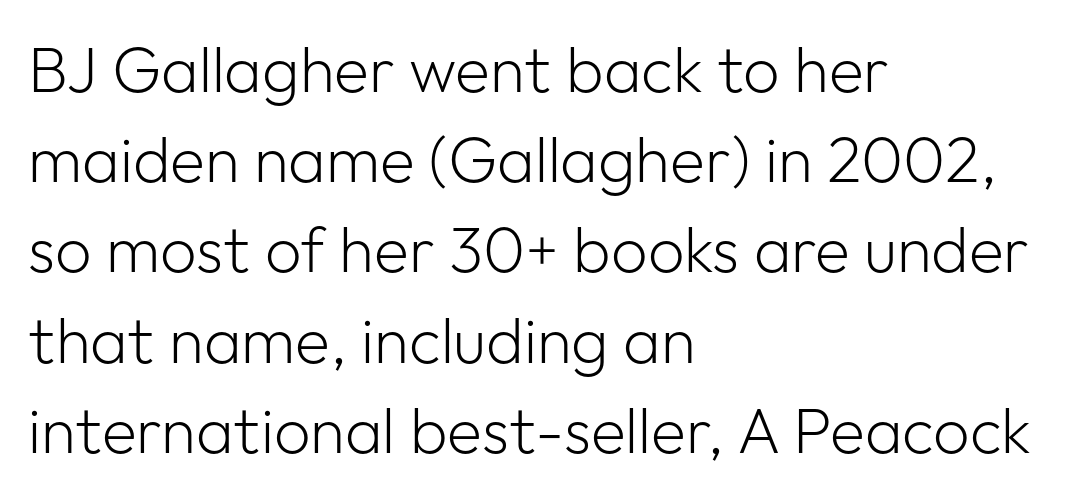
The image shows 64 px light sans-serif type, upright; set left-aligned, normal line spacing (1.41x), normal letter spacing, not underlined; low stroke contrast and a medium x-height.
